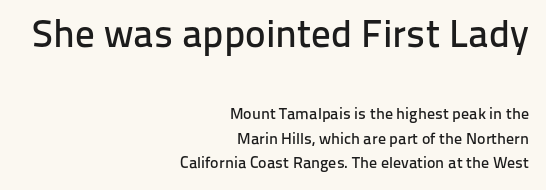
Q: Is the text italic (slanted)? A: No, it is upright.
Q: Is the typeface a serif or a sans-serif typeface? A: Sans-serif.
Q: Is the text underlined? A: No.
Q: How is the paragraph aligned? A: Right-aligned.
Q: Is the spacing between letters normal or unusually wide? A: Normal.
Q: Is the spacing between lines tight, normal or loose? A: Normal.
Q: Which block of text is set in a larger size, the first (top) or the second (bottom)? A: The first (top) one.
Q: Width (condensed, normal, or wide)? A: Normal.
Q: Stroke contrast? A: Low.
Q: x-height? A: Medium.
Q: Monospaced? A: No.
